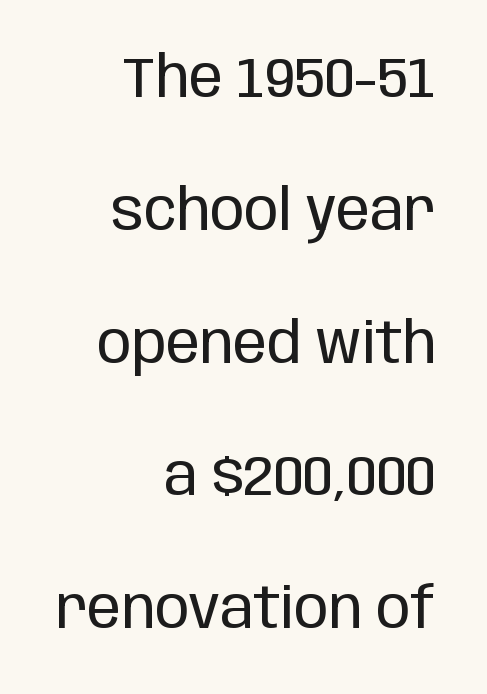
The image shows 57 px regular-weight, condensed sans-serif type, upright; set right-aligned, loose line spacing (2.33x), normal letter spacing, not underlined; low stroke contrast and a large x-height.
